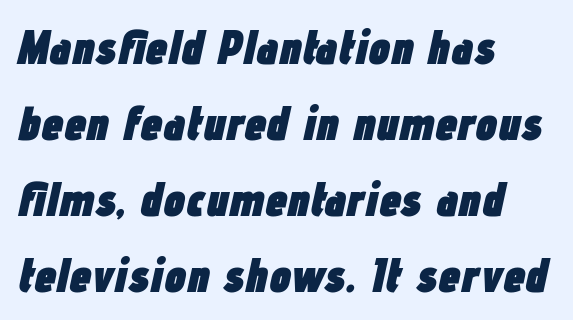
These words are printed bold, with thick strokes throughout. Default kerning and tracking; the words read as compact shapes. Descenders are the only things crossing below the line. These lines stack with their left ends in a neat column.
